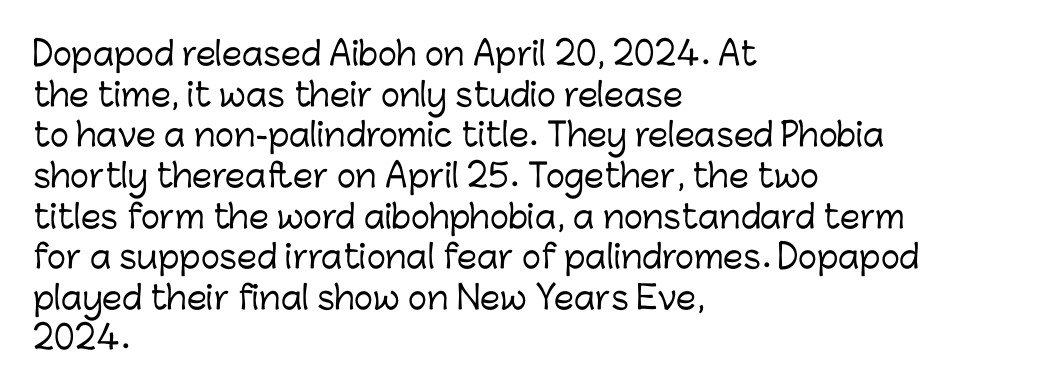
{"serif": "no", "italic": "no", "width": "normal", "stroke_contrast": "low", "x_height": "medium", "monospaced": "no", "underline": "no", "align": "left", "line_spacing": "normal", "line_spacing_ratio": 1.27, "letter_spacing": "normal", "letter_spacing_em": 0.0, "glyph_px": 32}
